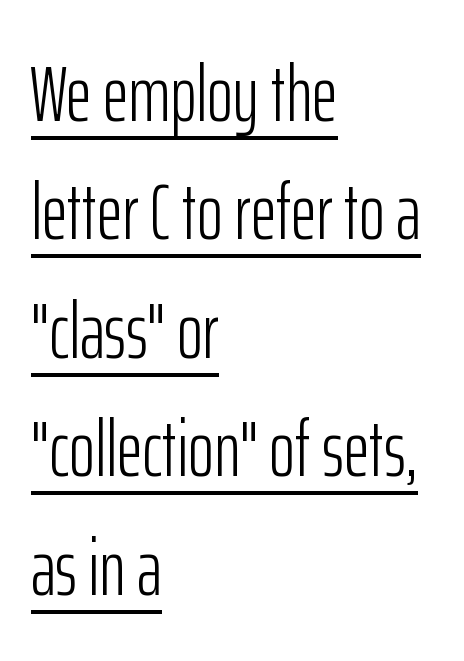
{"serif": "no", "italic": "no", "bold": "no", "weight": "light", "width": "condensed", "stroke_contrast": "low", "x_height": "medium", "monospaced": "no", "underline": "yes", "align": "left", "line_spacing": "normal", "line_spacing_ratio": 1.5, "letter_spacing": "normal", "letter_spacing_em": 0.0, "glyph_px": 79}
